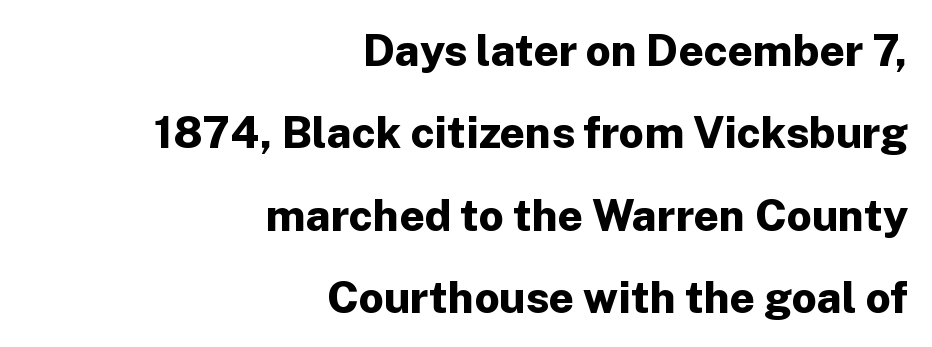
The image shows 44 px bold sans-serif type, upright; set right-aligned, line spacing 1.87x, normal letter spacing, not underlined; low stroke contrast and a medium x-height.
